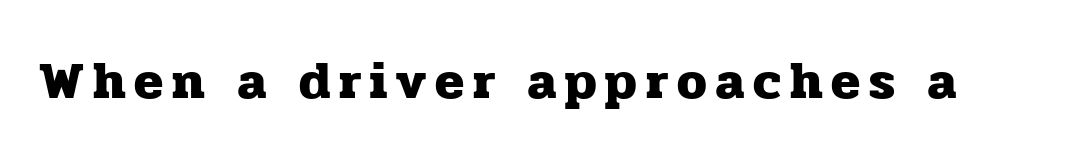
The image shows 53 px heavy serif type, upright; set not underlined; low stroke contrast and a medium x-height.
